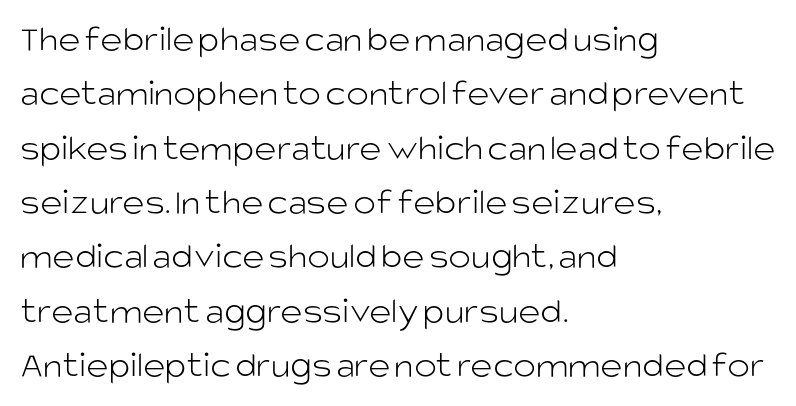
The image shows 38 px light sans-serif type, upright; set left-aligned, normal line spacing (1.43x), normal letter spacing, not underlined; low stroke contrast and a large x-height.
